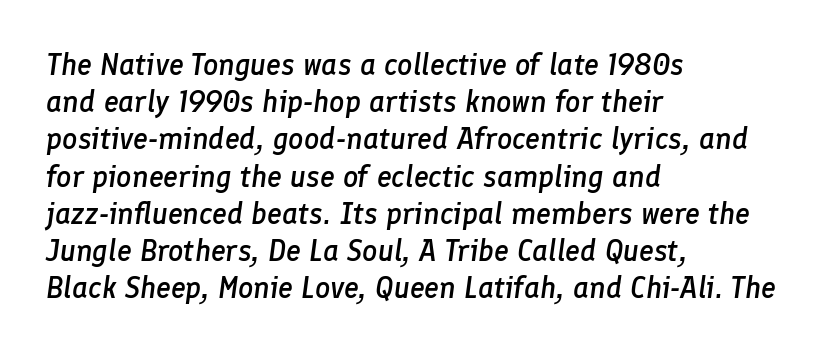
Q: Is the text bold? A: Semi-bold.
Q: Is the text italic (slanted)? A: Yes, it leans right by about 8 degrees.
Q: Is the text underlined? A: No.
Q: How is the paragraph aligned? A: Left-aligned.
Q: Is the spacing between letters normal or unusually wide? A: Normal.
Q: Width (condensed, normal, or wide)? A: Normal.
Q: Stroke contrast? A: Low.
Q: x-height? A: Medium.
Q: Monospaced? A: No.
